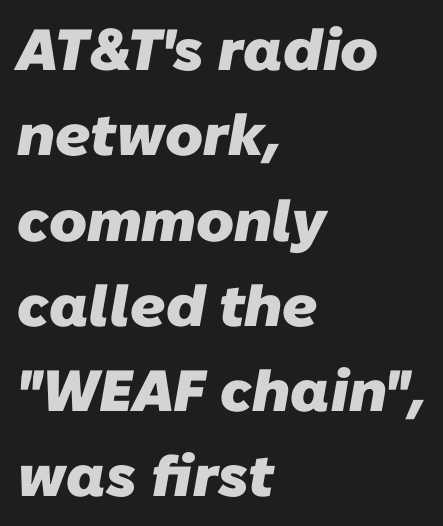
Q: Is the text bold? A: Yes.
Q: Is the typeface a serif or a sans-serif typeface? A: Sans-serif.
Q: Is the text underlined? A: No.
Q: How is the paragraph aligned? A: Left-aligned.
Q: Is the spacing between letters normal or unusually wide? A: Normal.
Q: Is the spacing between lines tight, normal or loose? A: Normal.
Q: Width (condensed, normal, or wide)? A: Normal.
Q: Stroke contrast? A: Low.
Q: x-height? A: Medium.
Q: Monospaced? A: No.
